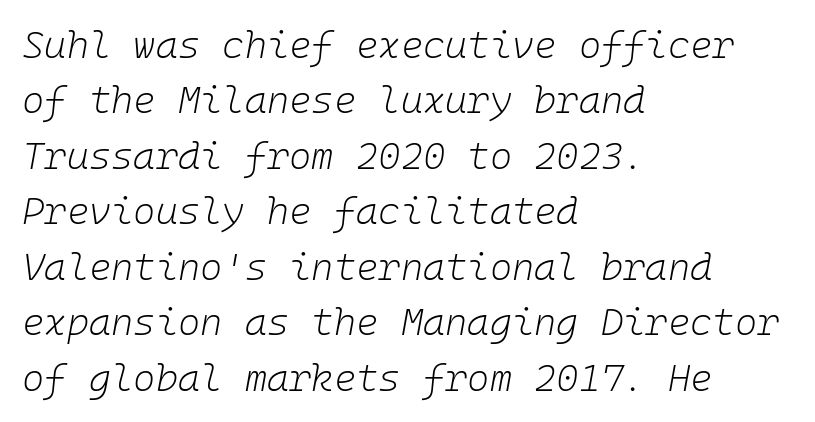
Q: Is the text bold? A: No.
Q: Is the text italic (slanted)? A: Yes, it leans right by about 10 degrees.
Q: Is the text underlined? A: No.
Q: How is the paragraph aligned? A: Left-aligned.
Q: Is the spacing between letters normal or unusually wide? A: Normal.
Q: Is the spacing between lines tight, normal or loose? A: Normal.
Q: Width (condensed, normal, or wide)? A: Normal.
Q: Stroke contrast? A: Low.
Q: x-height? A: Medium.
Q: Monospaced? A: Yes.
